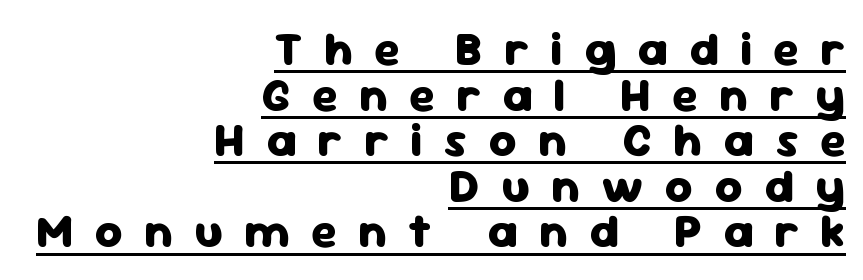
Typesetter's note: full bold, strokes at maximum text heaviness. The tracking reads as deliberately expanded to a designer's eye. If you measured baseline to baseline, you'd find a short distance. Compared with a flush-left layout, this one pins lines to the opposite, right side. Varying glyph widths throughout — classic text-font behaviour.
